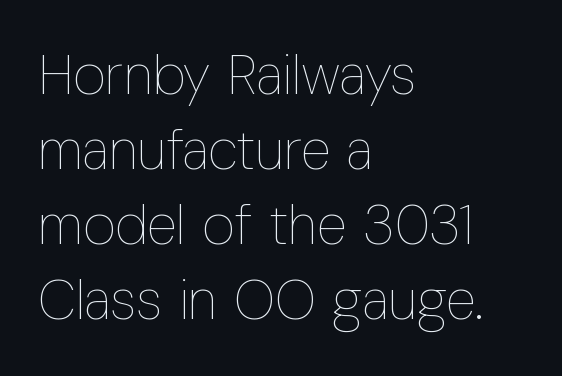
The image shows 56 px thin, condensed type, upright; set left-aligned, normal line spacing (1.34x), normal letter spacing, not underlined; low stroke contrast and a medium x-height.
